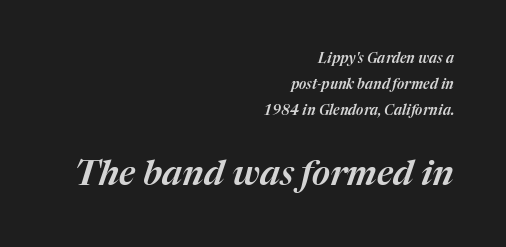
{"italic": "yes", "lean": "right", "slant_degrees": 17, "width": "normal", "stroke_contrast": "medium", "x_height": "medium", "monospaced": "no", "underline": "no", "align": "right", "line_spacing_ratio": 1.86, "letter_spacing": "normal", "letter_spacing_em": 0.0, "larger_block": "second", "size_ratio": 2.5, "glyph_px": 35}
